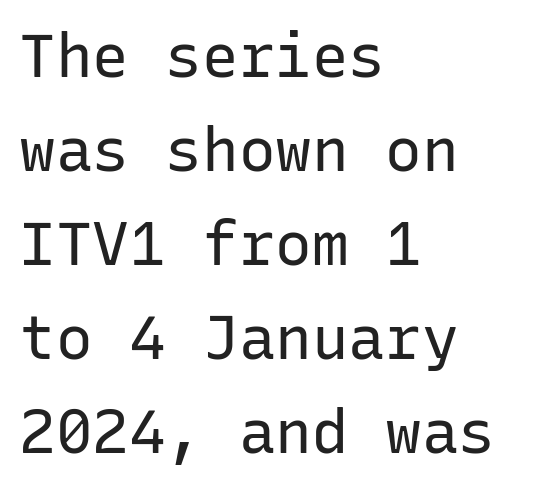
The image shows 61 px regular-weight sans-serif type, upright, monospaced; set left-aligned, normal line spacing (1.54x), normal letter spacing, not underlined; low stroke contrast and a medium x-height.
